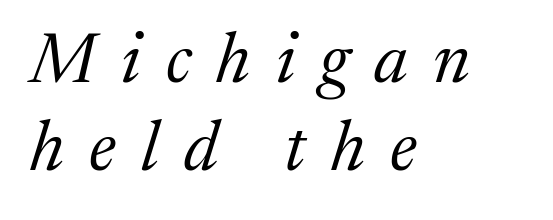
The image shows 70 px regular-weight serif type, italic (leaning right); set left-aligned, normal line spacing (1.26x), unusually wide letter spacing (+0.36 em), not underlined; medium stroke contrast and a medium x-height.
